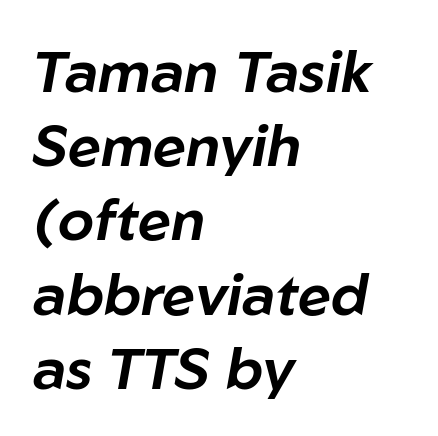
Q: Is the text italic (slanted)? A: Yes, it leans right by about 10 degrees.
Q: Is the text underlined? A: No.
Q: How is the paragraph aligned? A: Left-aligned.
Q: Is the spacing between letters normal or unusually wide? A: Normal.
Q: Is the spacing between lines tight, normal or loose? A: Normal.
Q: Width (condensed, normal, or wide)? A: Normal.
Q: Stroke contrast? A: Low.
Q: x-height? A: Medium.
Q: Monospaced? A: No.
